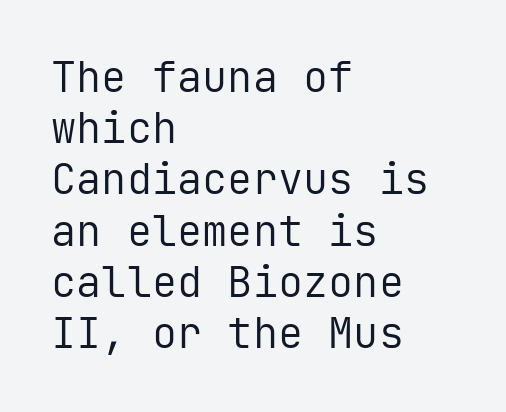
Q: Is the text bold? A: No.
Q: Is the text italic (slanted)? A: No, it is upright.
Q: Is the typeface a serif or a sans-serif typeface? A: Sans-serif.
Q: Is the text underlined? A: No.
Q: How is the paragraph aligned? A: Left-aligned.
Q: Is the spacing between letters normal or unusually wide? A: Normal.
Q: Width (condensed, normal, or wide)? A: Normal.
Q: Stroke contrast? A: Low.
Q: x-height? A: Medium.
Q: Monospaced? A: Yes.
